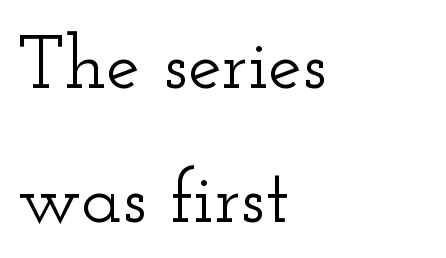
Serifs: yes, visible at the terminals of the letterforms. Words float on clear page, feet unadorned. Italic? Not at all — the glyphs are vertical. Proportional: the letters do not fall into vertical columns.
